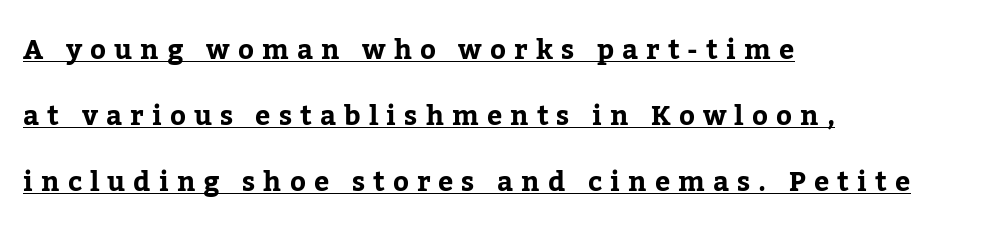
{"italic": "no", "bold": "yes", "underline": "yes", "align": "left", "line_spacing": "loose", "line_spacing_ratio": 2.45, "letter_spacing": "wide", "letter_spacing_em": 0.3, "glyph_px": 27}
